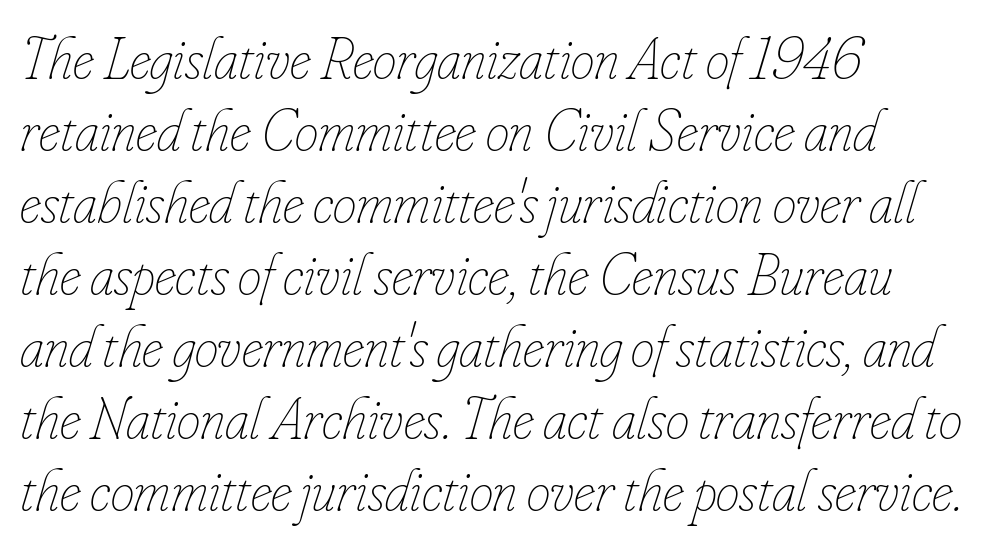
The image shows 60 px thin, condensed type, italic (leaning right); set left-aligned, line spacing 1.2x, normal letter spacing, not underlined; low stroke contrast and a small x-height.
